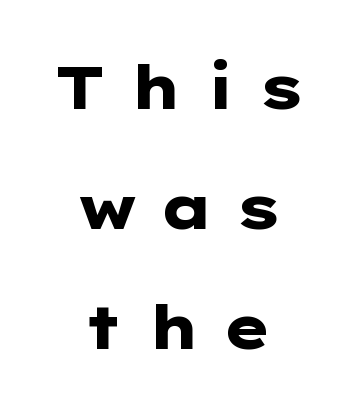
The image shows 61 px heavy, wide sans-serif type, upright; set centered, loose line spacing (1.97x), unusually wide letter spacing (+0.36 em), not underlined; low stroke contrast and a medium x-height.
